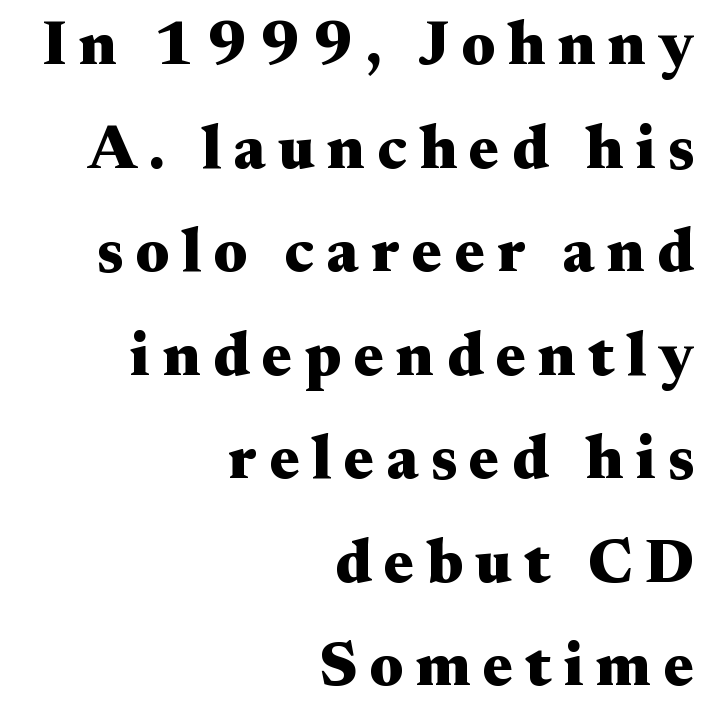
The image shows 62 px heavy, wide serif type, upright; set right-aligned, normal line spacing (1.67x), unusually wide letter spacing (+0.2 em), not underlined; medium stroke contrast and a small x-height.
